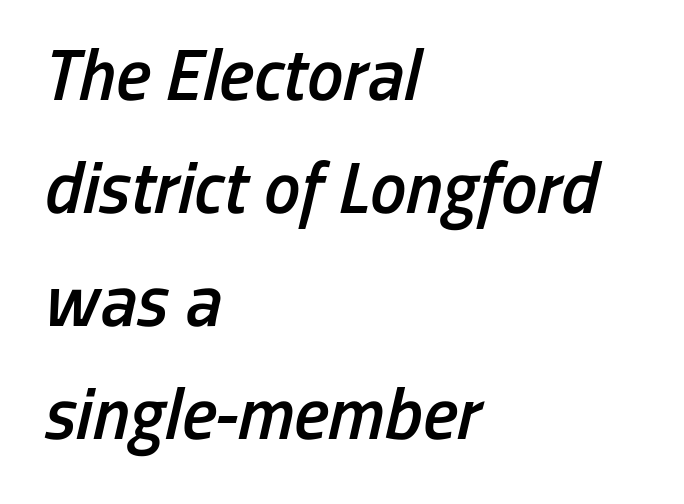
The paragraph shown leans on its left margin. Notice how the stems are inclined rather than vertical — that's the hallmark of italics. Here the glyphs are tracked normally, forming tight word shapes. Check the space under the baseline: it is left empty. The passage shown is typed in a proportional face where columns would drift. Whoever set this chose a conventional vertical rhythm.
